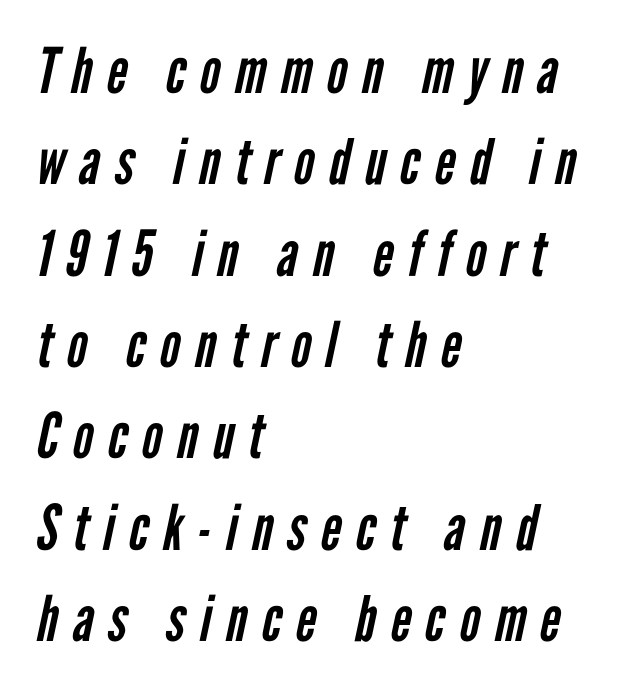
{"serif": "no", "bold": "no", "weight": "regular", "width": "condensed", "stroke_contrast": "low", "x_height": "medium", "monospaced": "no", "underline": "no", "align": "left", "line_spacing": "normal", "line_spacing_ratio": 1.45, "letter_spacing": "wide", "letter_spacing_em": 0.23, "glyph_px": 63}
